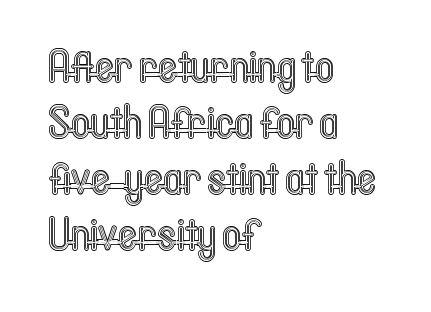
Upright lettering throughout. Each row of text sits above clean, open space. Here the designer chose a conventional face with non-uniform glyph widths. Honestly, the letter spacing is just normal — you wouldn't notice it. Layout note: lines flush left.
